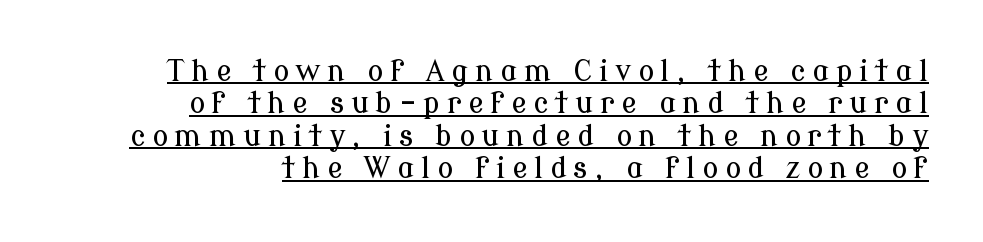
The image shows 29 px serif type, upright; set right-aligned, tight line spacing (1.12x), unusually wide letter spacing (+0.23 em), underlined; low stroke contrast and a medium x-height.
